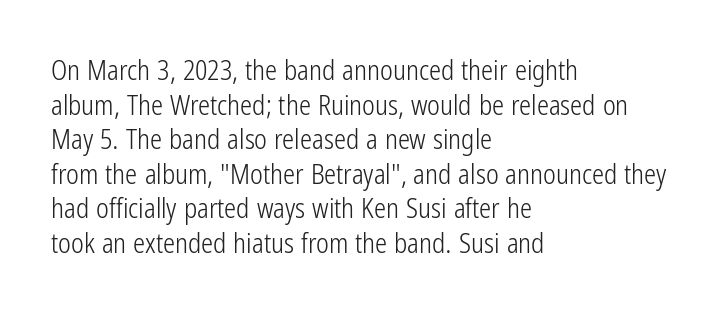
{"italic": "no", "bold": "no", "underline": "no", "align": "left", "line_spacing": "normal", "line_spacing_ratio": 1.28, "letter_spacing": "normal", "letter_spacing_em": 0.0, "glyph_px": 27}
